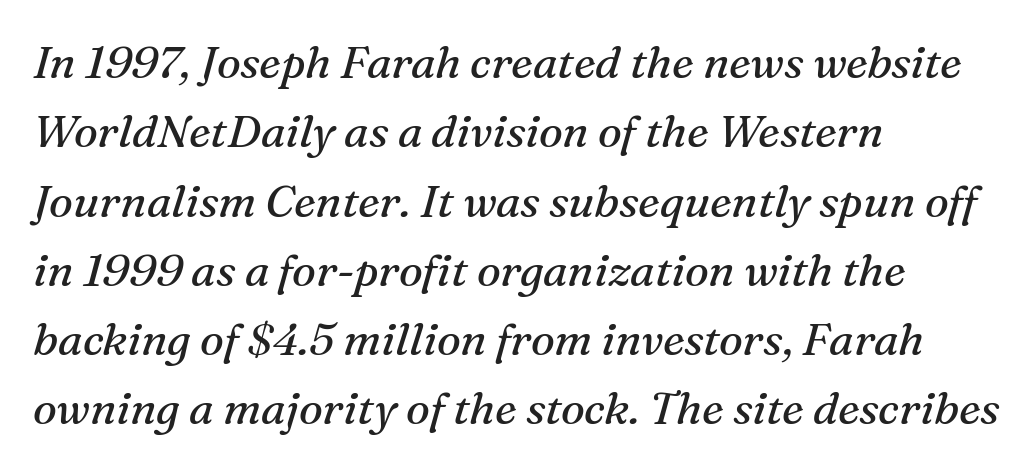
{"serif": "yes", "italic": "yes", "lean": "right", "slant_degrees": 16, "bold": "no", "weight": "regular", "width": "normal", "stroke_contrast": "medium", "x_height": "medium", "monospaced": "no", "underline": "no", "align": "left", "line_spacing": "normal", "line_spacing_ratio": 1.54, "letter_spacing": "normal", "letter_spacing_em": 0.0, "glyph_px": 45}
